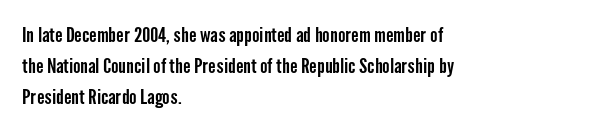
Letter spacing: default. This rendering uses left alignment, leaving the right contour irregular. The axis of the letterforms is exactly vertical. Evenly set lines give the paragraph a standard silhouette.
